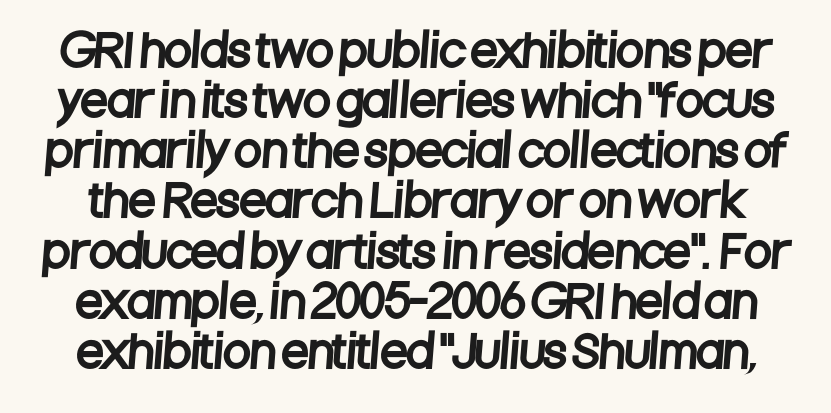
Q: Is the typeface a serif or a sans-serif typeface? A: Sans-serif.
Q: Is the text underlined? A: No.
Q: Is the spacing between letters normal or unusually wide? A: Normal.
Q: Is the spacing between lines tight, normal or loose? A: Tight.
Q: Width (condensed, normal, or wide)? A: Condensed.
Q: Stroke contrast? A: Low.
Q: x-height? A: Large.
Q: Monospaced? A: No.
